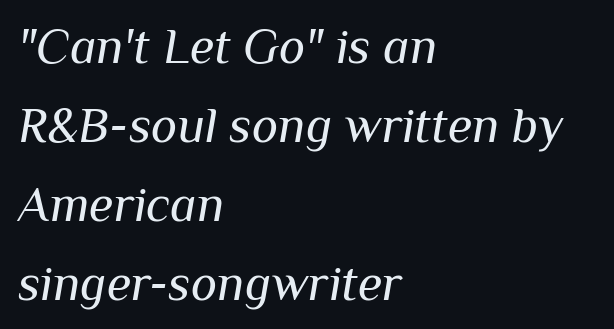
Plain, unruled lines of type. Yep, that's italic — everything's leaning. The setting favours the left margin, as ordinary paragraphs usually do. Weight: in the light-to-regular range.
